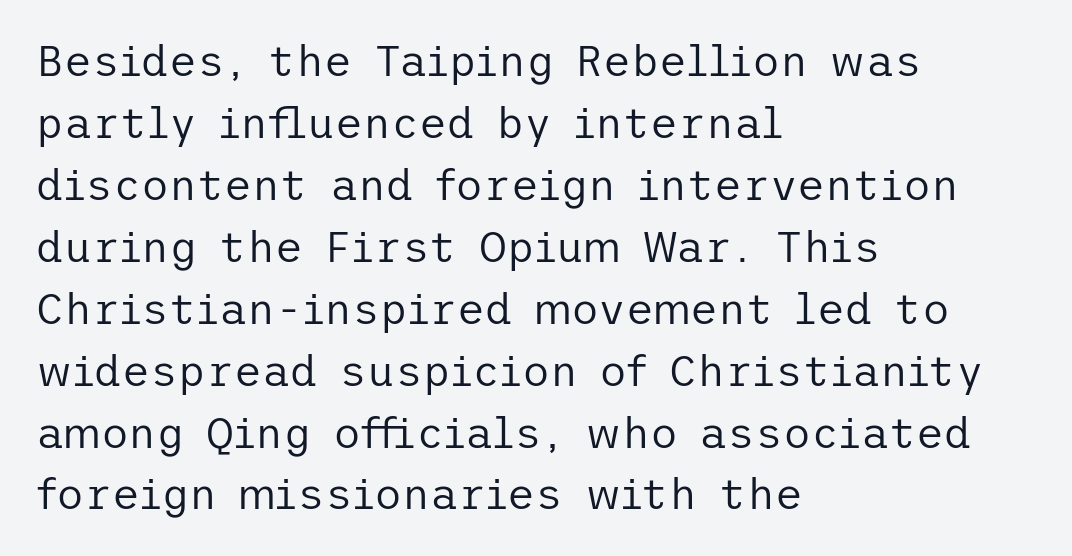
{"serif": "no", "italic": "no", "bold": "no", "weight": "regular", "width": "normal", "stroke_contrast": "low", "x_height": "medium", "underline": "no", "align": "left", "line_spacing": "normal", "line_spacing_ratio": 1.44, "letter_spacing": "normal", "letter_spacing_em": 0.0, "glyph_px": 43}
